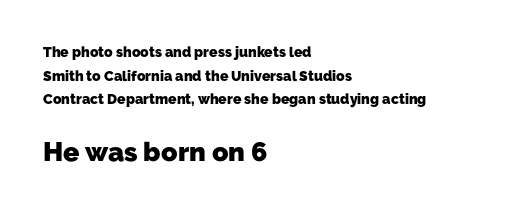
Q: Is the text bold? A: Yes.
Q: Is the text underlined? A: No.
Q: How is the paragraph aligned? A: Left-aligned.
Q: Is the spacing between letters normal or unusually wide? A: Normal.
Q: Is the spacing between lines tight, normal or loose? A: Normal.
Q: Which block of text is set in a larger size, the first (top) or the second (bottom)? A: The second (bottom) one.
